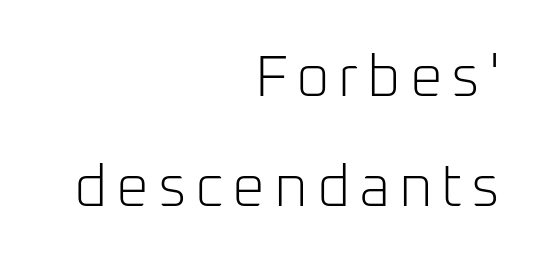
You can tell it's not italic because the verticals are truly vertical. Is there much room between lines? Yes — plenty of vertical air separates them. Unmarked baselines from the first word to the last. The passage shown is typed in a proportional face where columns would drift. No letter is thick-stroked: the sample isn't bold.
